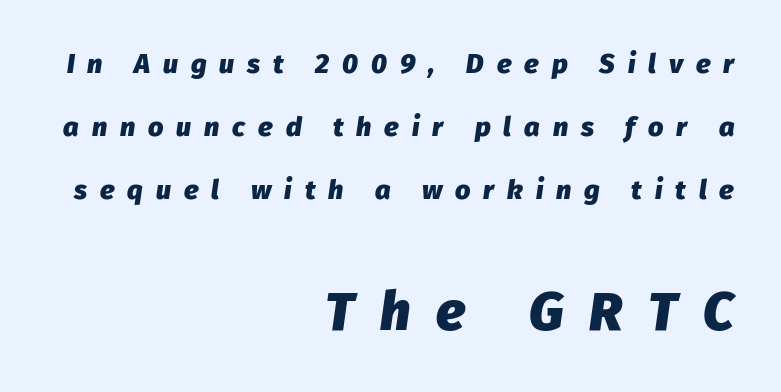
These two chunks differ in scale, with the bottom chunk taking the larger measure. The rendering uses a large line-height, opening up the rows. The strokes are fattened all the way to bold. Is the letter spacing exaggerated? Yes — the characters are pushed far apart. Typeset ragged left — the right edge is the straight one. In terms of posture, this sample is oblique.
